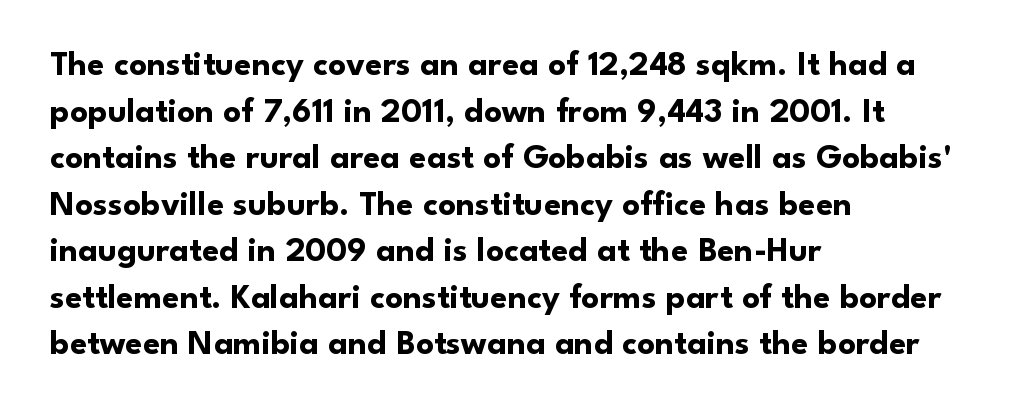
The image shows 35 px bold sans-serif type, upright; set left-aligned, normal line spacing (1.33x), normal letter spacing, not underlined; low stroke contrast and a small x-height.
